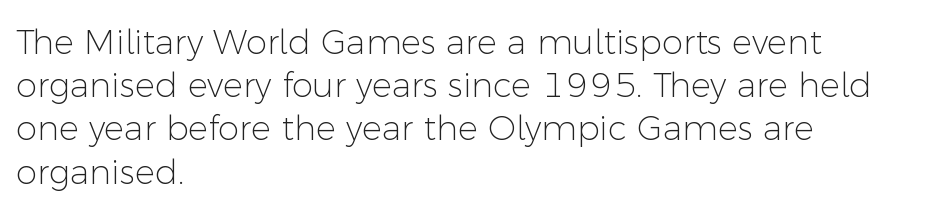
You could call the tracking neutral — neither tight nor loose. Classification — sans serif. Whoever set this chose a conventional vertical rhythm. The baseline area is clear. The letters advance in unequal steps, a hallmark of proportional type.
